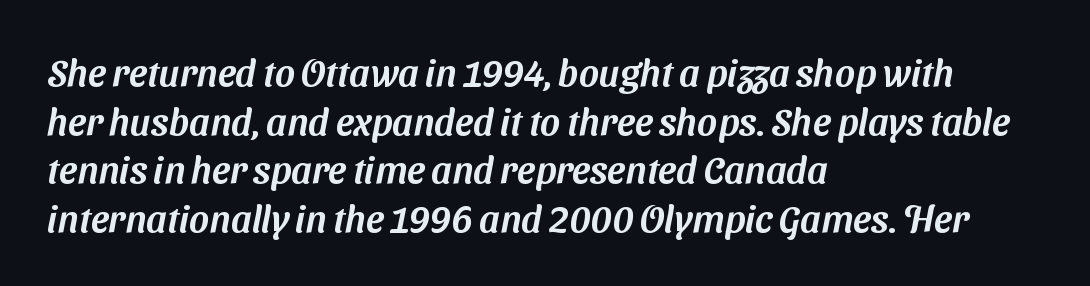
The rendering anchors every line to the left-hand side. Plain, unruled lines of type. Glyph-to-glyph distance matches everyday printed text. The face used here is proportionally spaced, like ordinary book or web type.
